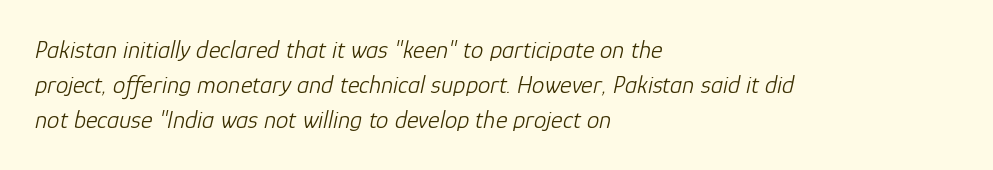
Quick note: italic. The foot of each line stays bare and open. Alignment: flush left. Heaviness? Minimal to ordinary, like unemphasized prose. Baseline-to-baseline distance is the conventional proportion of letter height. The line texture is even and compact thanks to regular tracking.
